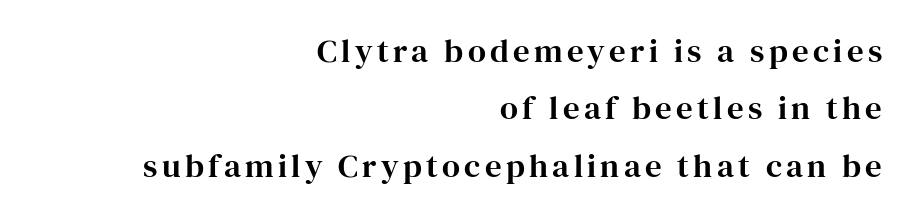
Is this a sans? No — the strokes have serifs. The rendering uses natural spacing where letterforms have individual widths. Where is the straight margin? On the right. The space directly below the letters is spotless.
